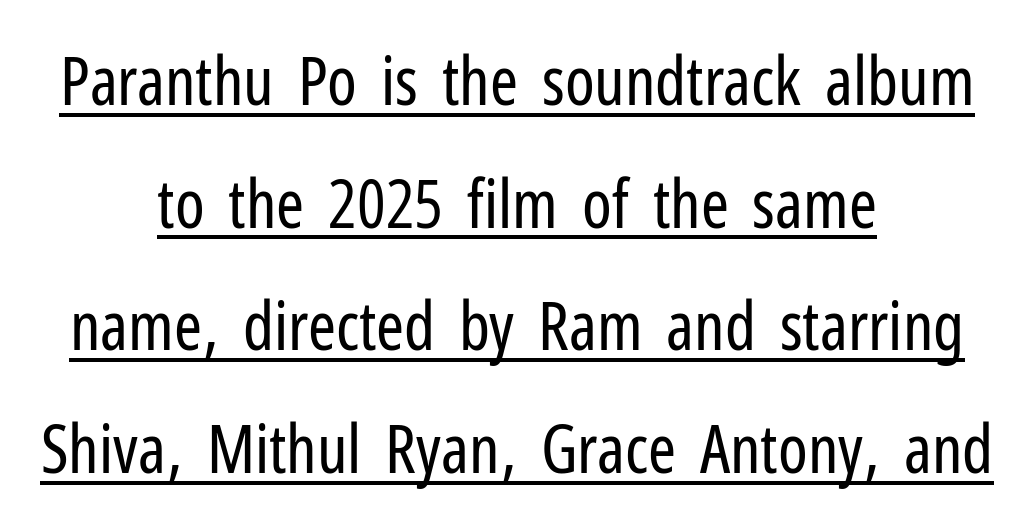
{"serif": "no", "italic": "no", "bold": "no", "weight": "regular", "width": "condensed", "stroke_contrast": "low", "x_height": "medium", "monospaced": "no", "underline": "yes", "align": "center", "line_spacing_ratio": 1.83, "letter_spacing": "normal", "letter_spacing_em": 0.0, "glyph_px": 67}
